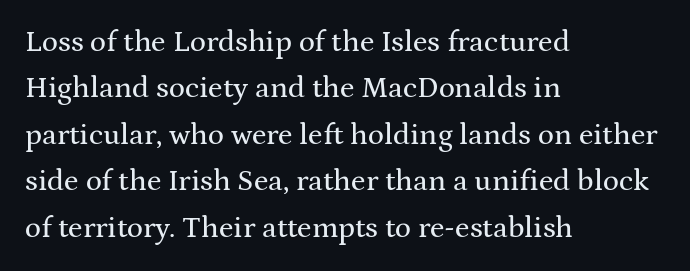
Q: Is the text italic (slanted)? A: No, it is upright.
Q: Is the typeface a serif or a sans-serif typeface? A: Serif.
Q: Is the text underlined? A: No.
Q: How is the paragraph aligned? A: Left-aligned.
Q: Is the spacing between letters normal or unusually wide? A: Normal.
Q: Is the spacing between lines tight, normal or loose? A: Normal.
Q: Width (condensed, normal, or wide)? A: Wide.
Q: Stroke contrast? A: Medium.
Q: x-height? A: Medium.
Q: Monospaced? A: No.
